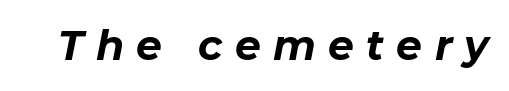
On the weight axis this lands at bold, roughly 700. Is the type slanted? Yes — the strokes lean at a clear angle. Varying glyph widths throughout — classic text-font behaviour. The rendering inserts visible extra space after every character. A bare baseline throughout the passage.
